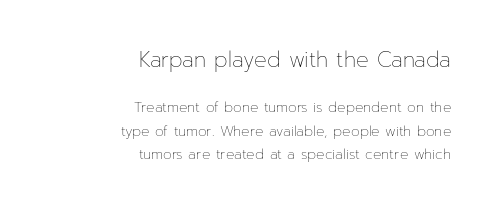
{"italic": "no", "bold": "no", "underline": "no", "align": "right", "line_spacing": "normal", "line_spacing_ratio": 1.68, "letter_spacing": "normal", "letter_spacing_em": 0.0, "larger_block": "first", "size_ratio": 1.5, "glyph_px": 21}
